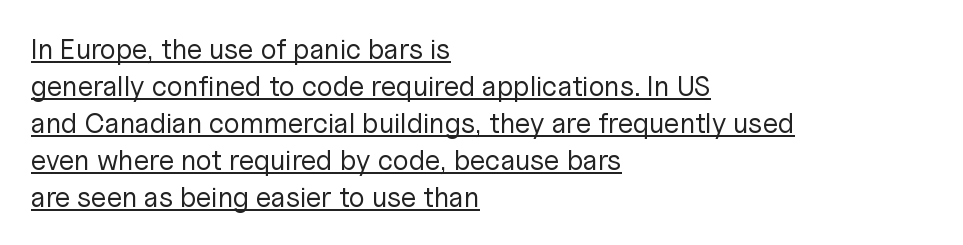
The face looks like a standard text weight, possibly lighter. This is underlined copy, the kind a proofreader might mark for attention. The rendering uses natural spacing where letterforms have individual widths. What's the leading like? Ordinary, nothing unusual. The passage shown has conventional tracking throughout.
